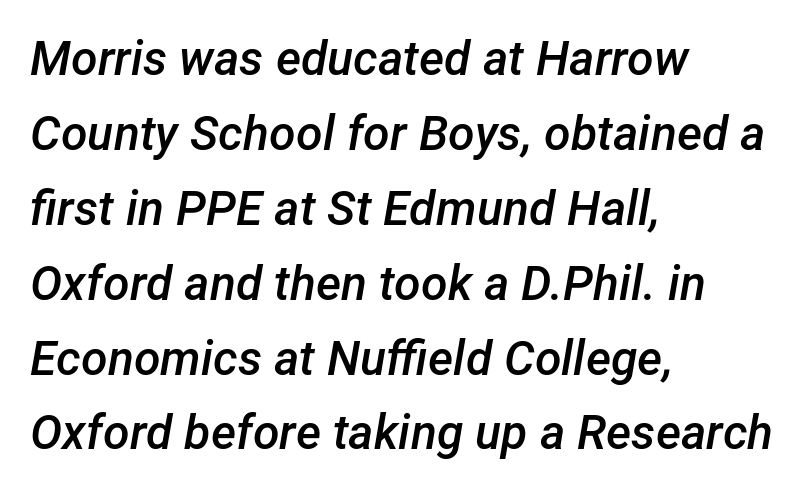
{"italic": "yes", "lean": "right", "slant_degrees": 12, "bold": "semi", "weight": "semibold", "width": "normal", "stroke_contrast": "low", "x_height": "medium", "monospaced": "no", "underline": "no", "align": "left", "line_spacing": "normal", "line_spacing_ratio": 1.56, "letter_spacing": "normal", "letter_spacing_em": 0.0, "glyph_px": 48}
